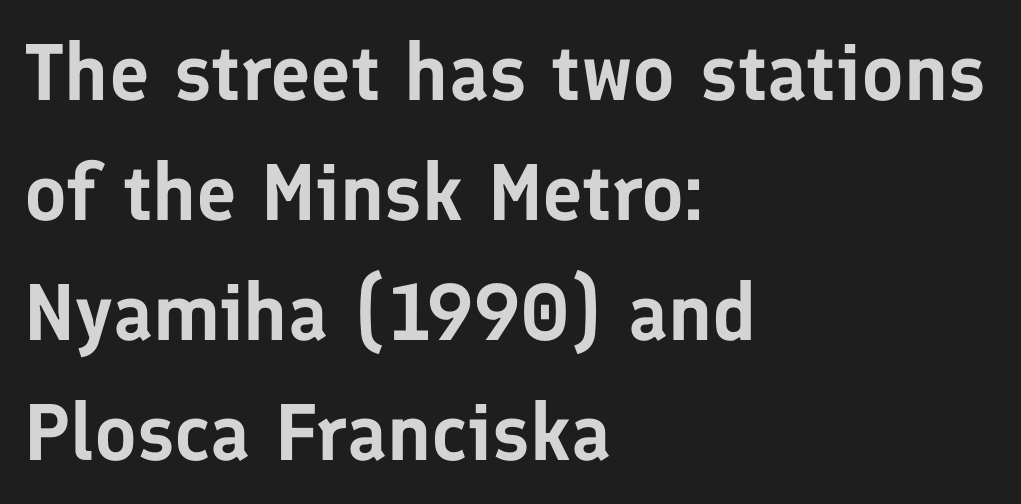
The image shows 80 px sans-serif type, upright; set left-aligned, normal line spacing (1.5x), normal letter spacing, not underlined; low stroke contrast and a medium x-height.
